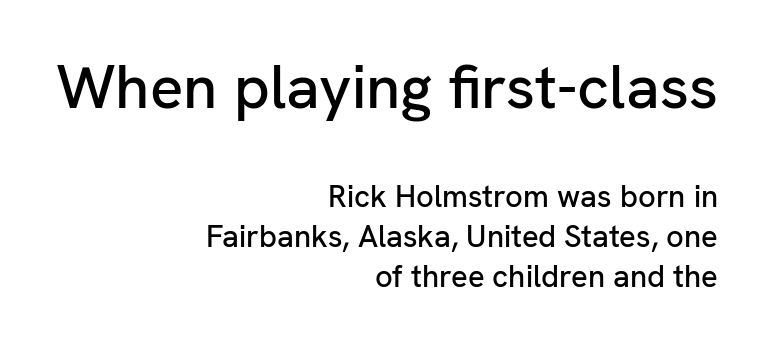
{"serif": "no", "italic": "no", "width": "normal", "stroke_contrast": "low", "x_height": "medium", "monospaced": "no", "underline": "no", "align": "right", "line_spacing": "normal", "line_spacing_ratio": 1.29, "letter_spacing": "normal", "letter_spacing_em": 0.0, "larger_block": "first", "size_ratio": 2.0, "glyph_px": 62}
